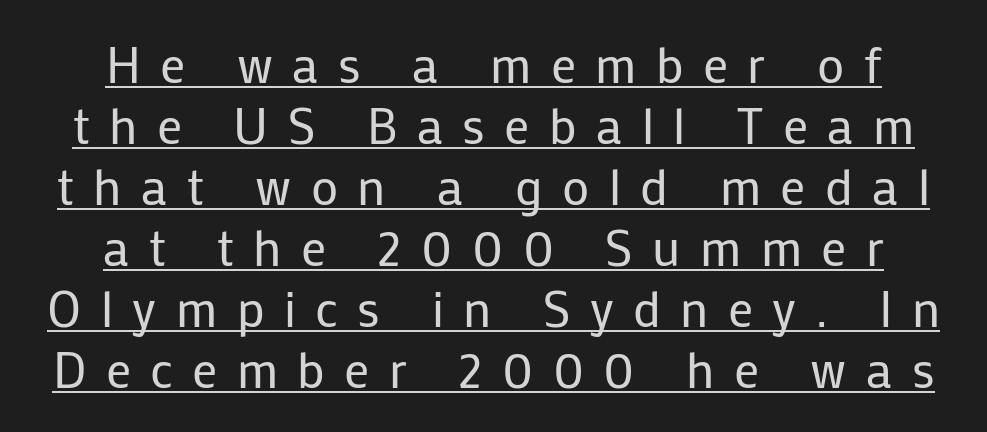
{"serif": "no", "italic": "no", "bold": "no", "weight": "regular", "width": "normal", "stroke_contrast": "low", "x_height": "medium", "monospaced": "no", "underline": "yes", "align": "center", "line_spacing_ratio": 1.22, "letter_spacing": "wide", "letter_spacing_em": 0.39, "glyph_px": 50}
